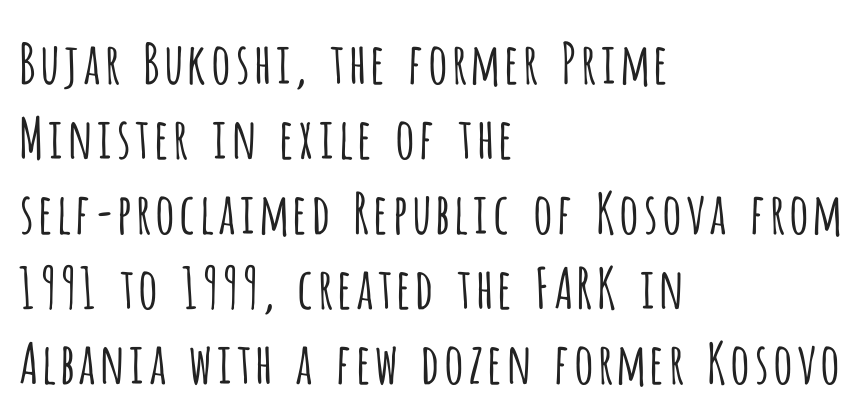
Q: Is the text bold? A: No.
Q: Is the text italic (slanted)? A: No, it is upright.
Q: Is the typeface a serif or a sans-serif typeface? A: Sans-serif.
Q: Is the text underlined? A: No.
Q: How is the paragraph aligned? A: Left-aligned.
Q: Is the spacing between letters normal or unusually wide? A: Normal.
Q: Is the spacing between lines tight, normal or loose? A: Normal.
Q: Width (condensed, normal, or wide)? A: Condensed.
Q: Stroke contrast? A: Low.
Q: x-height? A: Large.
Q: Monospaced? A: No.
